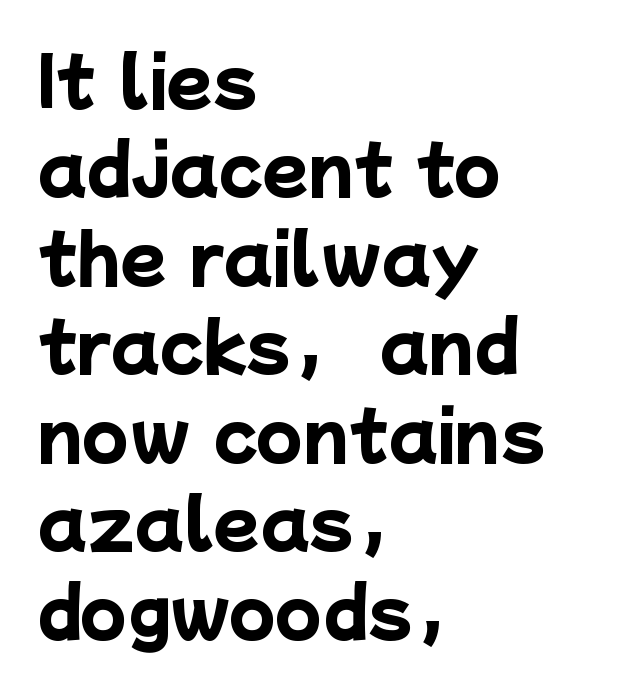
{"serif": "no", "bold": "yes", "weight": "heavy", "width": "normal", "stroke_contrast": "low", "x_height": "medium", "monospaced": "no", "underline": "no", "align": "left", "line_spacing": "normal", "line_spacing_ratio": 1.32, "letter_spacing": "normal", "letter_spacing_em": 0.0, "glyph_px": 67}
